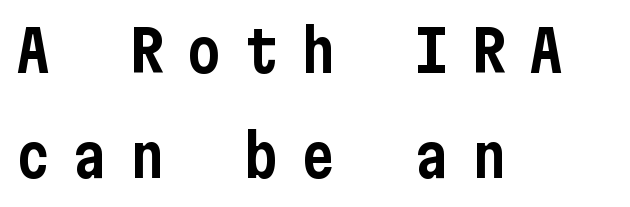
The image shows 57 px condensed sans-serif type, upright; set left-aligned, line spacing 1.85x, unusually wide letter spacing (+0.4 em), not underlined; low stroke contrast and a medium x-height.
